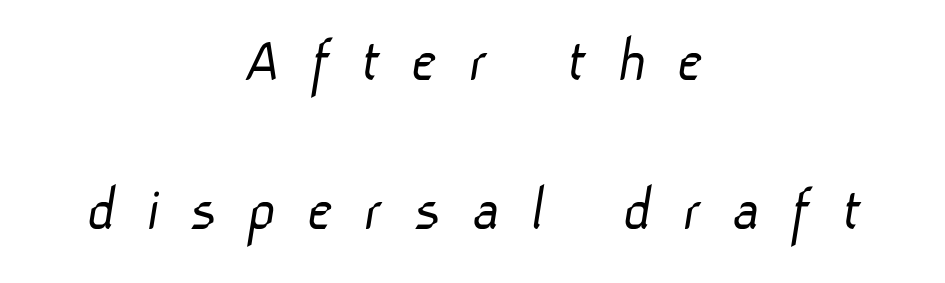
Q: Is the text bold? A: No.
Q: Is the typeface a serif or a sans-serif typeface? A: Sans-serif.
Q: Is the text underlined? A: No.
Q: How is the paragraph aligned? A: Centered.
Q: Is the spacing between letters normal or unusually wide? A: Unusually wide.
Q: Is the spacing between lines tight, normal or loose? A: Loose.
Q: Width (condensed, normal, or wide)? A: Normal.
Q: Stroke contrast? A: Low.
Q: x-height? A: Medium.
Q: Monospaced? A: No.
